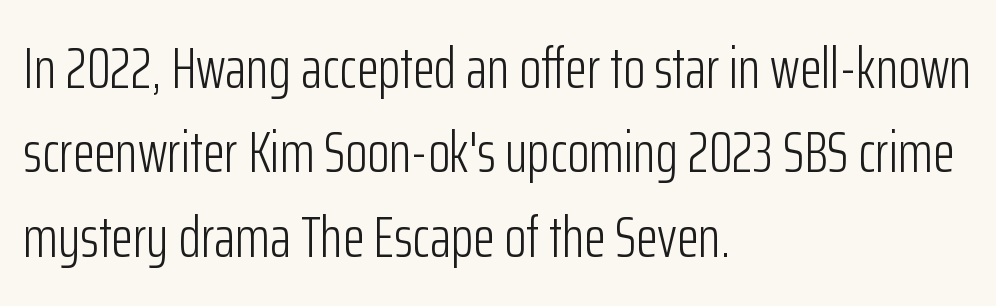
{"serif": "no", "italic": "no", "bold": "no", "weight": "light", "width": "condensed", "stroke_contrast": "low", "x_height": "medium", "monospaced": "no", "underline": "no", "align": "left", "line_spacing": "normal", "line_spacing_ratio": 1.48, "letter_spacing": "normal", "letter_spacing_em": 0.0, "glyph_px": 57}
